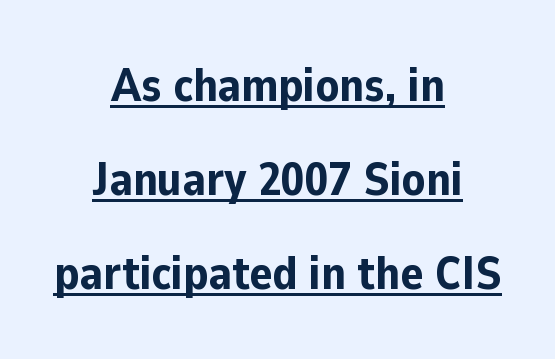
The image shows 47 px bold sans-serif type, upright; set centered, loose line spacing (2.0x), normal letter spacing, underlined; low stroke contrast and a medium x-height.
